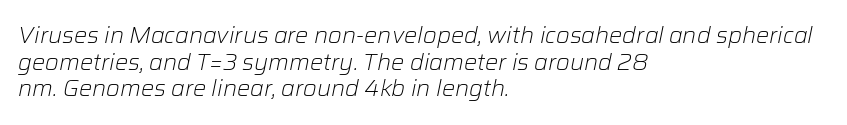
Q: Is the text bold? A: No.
Q: Is the text italic (slanted)? A: Yes, it leans right by about 12 degrees.
Q: Is the text underlined? A: No.
Q: How is the paragraph aligned? A: Left-aligned.
Q: Is the spacing between letters normal or unusually wide? A: Normal.
